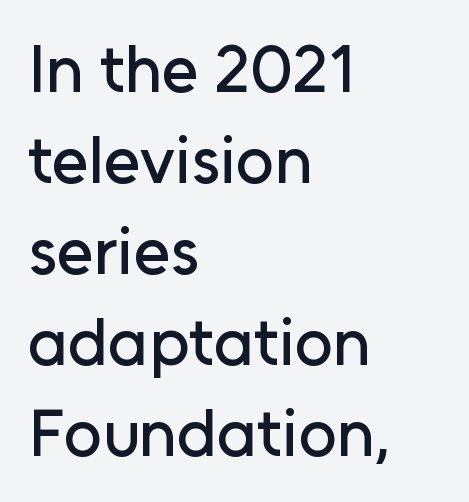
Note: no serifs on the glyphs. The space directly below the letters is spotless. Varying glyph widths throughout — classic text-font behaviour. Leading: standard.
